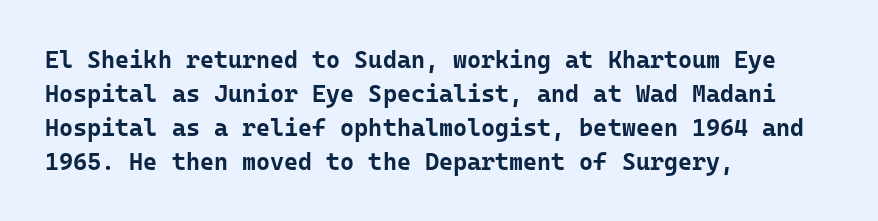
{"italic": "no", "bold": "yes", "underline": "no", "align": "left", "line_spacing": "normal", "line_spacing_ratio": 1.41, "letter_spacing": "normal", "letter_spacing_em": 0.0, "glyph_px": 24}
